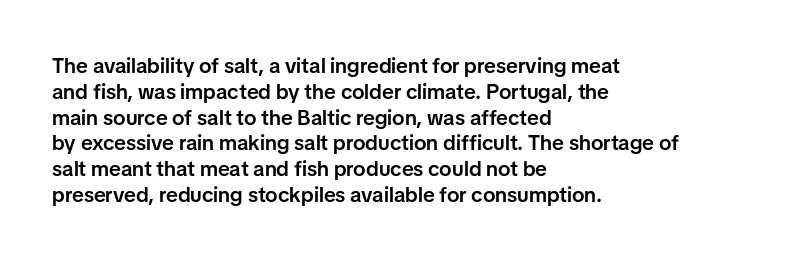
The image shows 21 px text type, upright; set left-aligned, line spacing 1.23x, normal letter spacing, not underlined.
